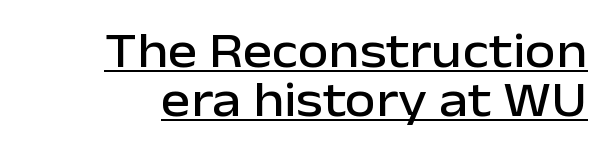
Q: Is the text italic (slanted)? A: No, it is upright.
Q: Is the typeface a serif or a sans-serif typeface? A: Sans-serif.
Q: Is the text underlined? A: Yes.
Q: How is the paragraph aligned? A: Right-aligned.
Q: Is the spacing between letters normal or unusually wide? A: Normal.
Q: Is the spacing between lines tight, normal or loose? A: Tight.
Q: Width (condensed, normal, or wide)? A: Normal.
Q: Stroke contrast? A: Low.
Q: x-height? A: Medium.
Q: Monospaced? A: No.
